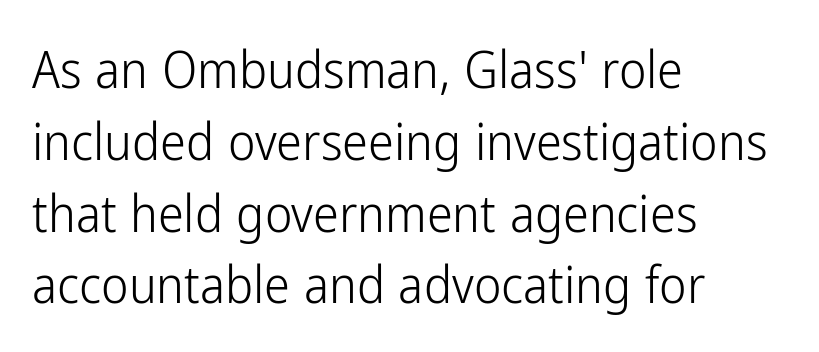
The image shows 52 px light, condensed sans-serif type, upright; set left-aligned, normal line spacing (1.38x), normal letter spacing, not underlined; low stroke contrast and a medium x-height.
